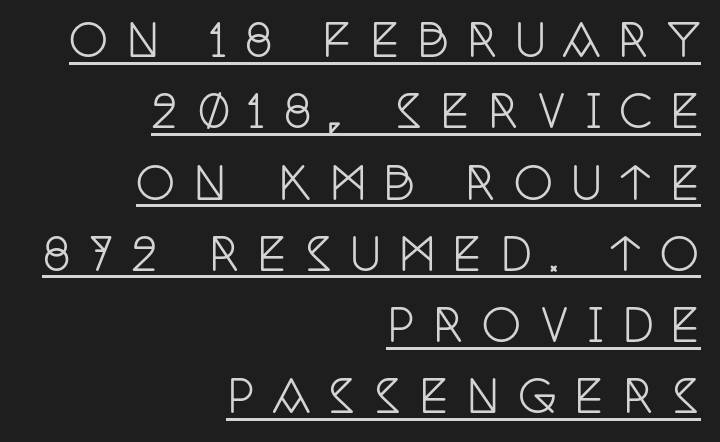
{"serif": "yes", "italic": "no", "width": "condensed", "stroke_contrast": "low", "x_height": "large", "monospaced": "no", "underline": "yes", "align": "right", "line_spacing": "normal", "line_spacing_ratio": 1.62, "letter_spacing": "wide", "letter_spacing_em": 0.41, "glyph_px": 44}
